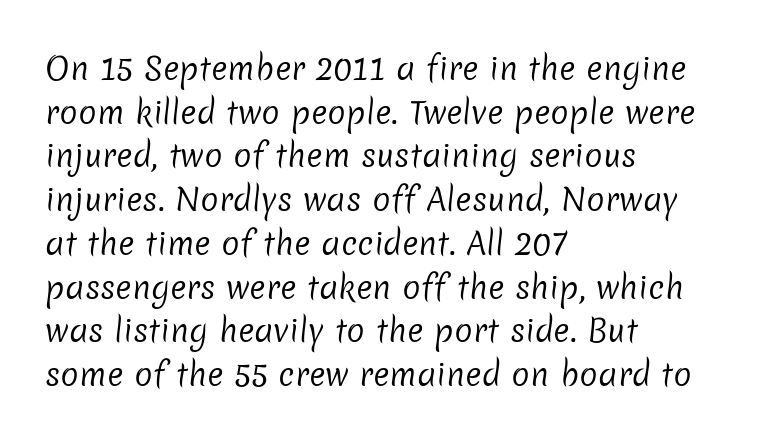
Q: Is the text bold? A: No.
Q: Is the typeface a serif or a sans-serif typeface? A: Sans-serif.
Q: Is the text underlined? A: No.
Q: How is the paragraph aligned? A: Left-aligned.
Q: Is the spacing between letters normal or unusually wide? A: Normal.
Q: Is the spacing between lines tight, normal or loose? A: Normal.
Q: Width (condensed, normal, or wide)? A: Normal.
Q: Stroke contrast? A: Low.
Q: x-height? A: Medium.
Q: Monospaced? A: No.
